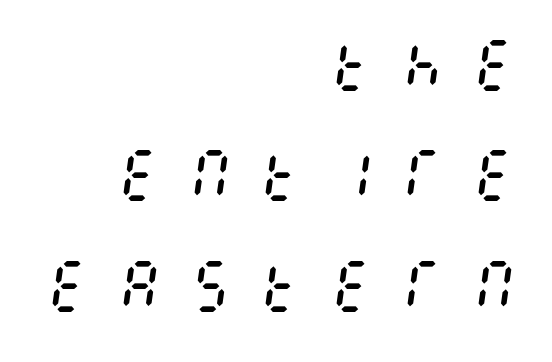
{"italic": "yes", "lean": "right", "slant_degrees": 8, "bold": "no", "weight": "regular", "width": "condensed", "stroke_contrast": "medium", "x_height": "large", "underline": "no", "align": "right", "line_spacing": "loose", "line_spacing_ratio": 1.97, "letter_spacing": "wide", "letter_spacing_em": 0.47, "glyph_px": 56}
